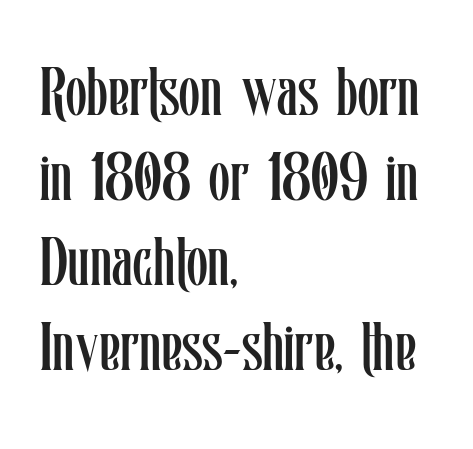
{"italic": "no", "bold": "no", "weight": "regular", "width": "condensed", "stroke_contrast": "low", "x_height": "medium", "monospaced": "no", "underline": "no", "align": "left", "line_spacing": "normal", "line_spacing_ratio": 1.25, "letter_spacing": "normal", "letter_spacing_em": 0.0, "glyph_px": 68}
